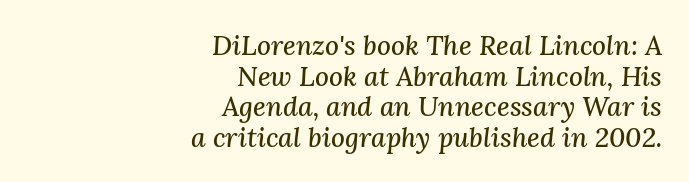
The image shows 27 px text type, italic (leaning right); set right-aligned, tight line spacing (1.13x), normal letter spacing, not underlined.
